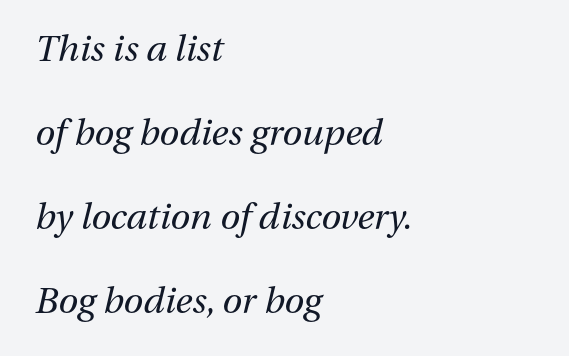
The image shows 36 px regular-weight type, italic (leaning right); set left-aligned, loose line spacing (2.33x), normal letter spacing, not underlined; medium stroke contrast and a medium x-height.
